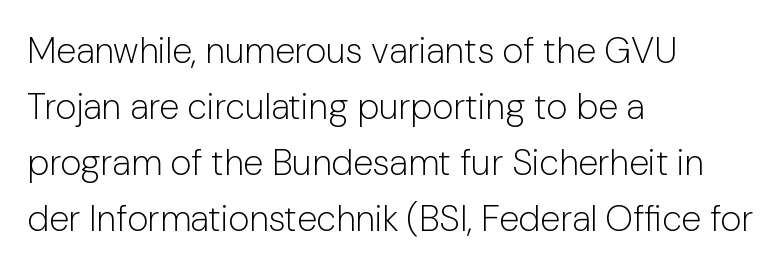
The image shows 36 px light sans-serif type, upright; set left-aligned, normal line spacing (1.56x), normal letter spacing, not underlined; low stroke contrast and a medium x-height.
